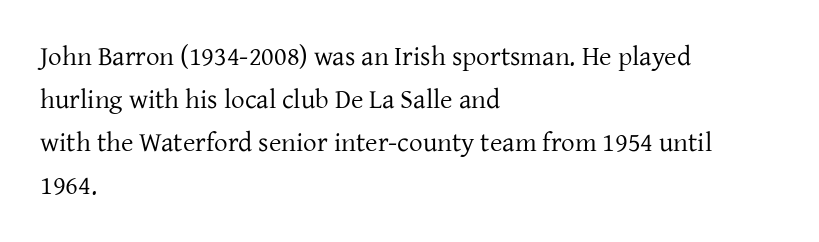
Q: Is the text bold? A: No.
Q: Is the text italic (slanted)? A: No, it is upright.
Q: Is the text underlined? A: No.
Q: How is the paragraph aligned? A: Left-aligned.
Q: Is the spacing between letters normal or unusually wide? A: Normal.
Q: Is the spacing between lines tight, normal or loose? A: Normal.
